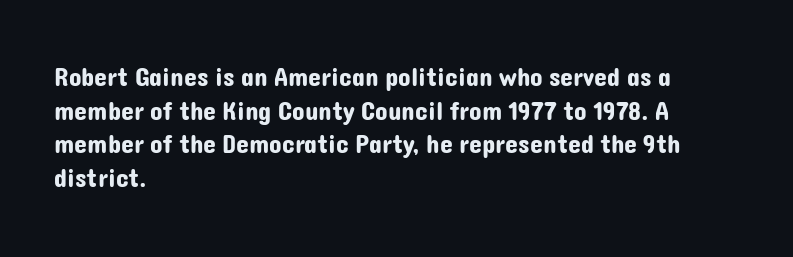
Q: Is the text italic (slanted)? A: No, it is upright.
Q: Is the text underlined? A: No.
Q: How is the paragraph aligned? A: Left-aligned.
Q: Is the spacing between letters normal or unusually wide? A: Normal.
Q: Is the spacing between lines tight, normal or loose? A: Normal.
